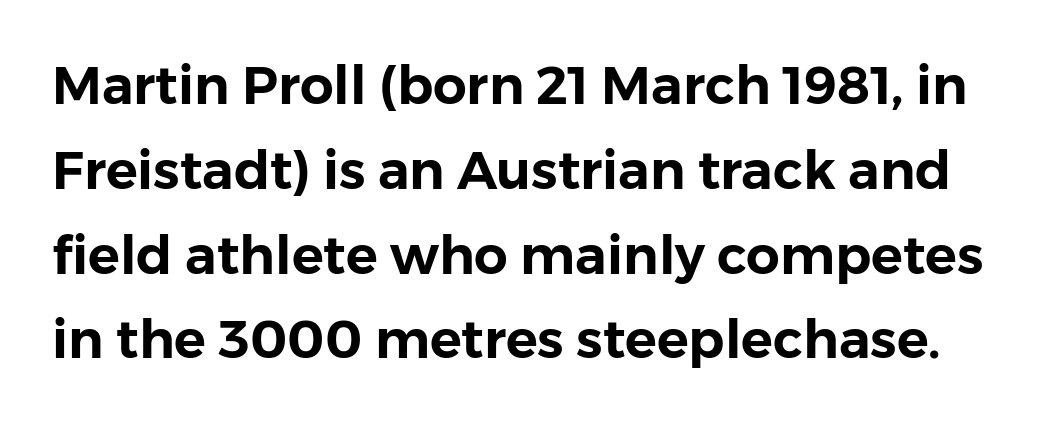
The image shows 53 px sans-serif type, upright; set normal line spacing (1.6x), normal letter spacing, not underlined; low stroke contrast and a medium x-height.
